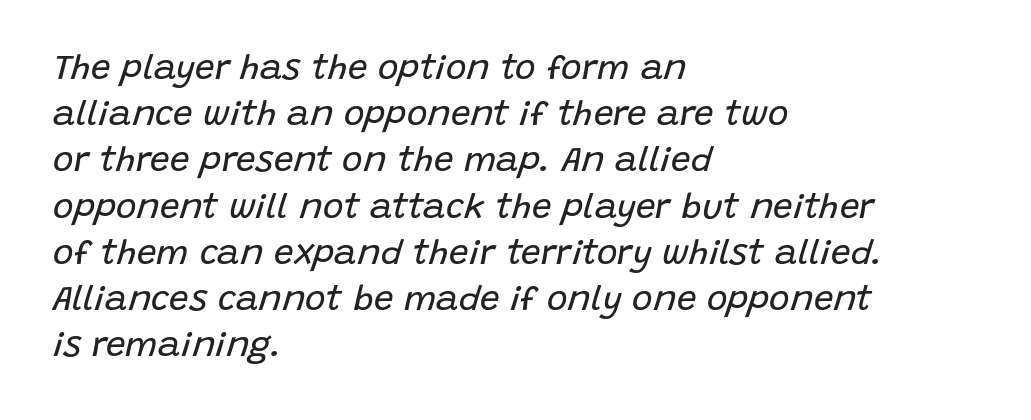
Q: Is the text bold? A: No.
Q: Is the text italic (slanted)? A: Yes, it leans right by about 15 degrees.
Q: Is the text underlined? A: No.
Q: How is the paragraph aligned? A: Left-aligned.
Q: Is the spacing between letters normal or unusually wide? A: Normal.
Q: Is the spacing between lines tight, normal or loose? A: Normal.
Q: Width (condensed, normal, or wide)? A: Normal.
Q: Stroke contrast? A: Low.
Q: x-height? A: Large.
Q: Monospaced? A: No.
